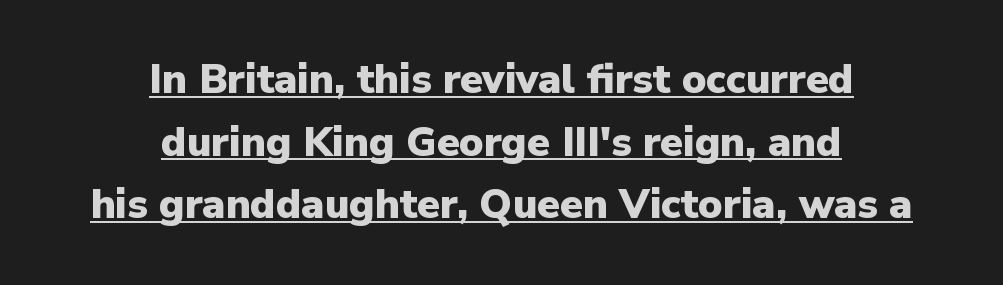
Q: Is the text bold? A: Yes.
Q: Is the text italic (slanted)? A: No, it is upright.
Q: Is the typeface a serif or a sans-serif typeface? A: Sans-serif.
Q: Is the text underlined? A: Yes.
Q: How is the paragraph aligned? A: Centered.
Q: Is the spacing between letters normal or unusually wide? A: Normal.
Q: Is the spacing between lines tight, normal or loose? A: Normal.
Q: Width (condensed, normal, or wide)? A: Normal.
Q: Stroke contrast? A: Low.
Q: x-height? A: Medium.
Q: Monospaced? A: No.
